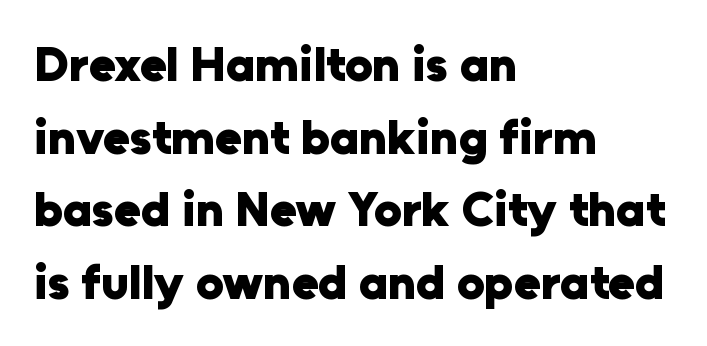
{"serif": "no", "italic": "no", "bold": "yes", "weight": "heavy", "width": "normal", "stroke_contrast": "low", "x_height": "medium", "monospaced": "no", "underline": "no", "align": "left", "line_spacing": "normal", "line_spacing_ratio": 1.48, "letter_spacing": "normal", "letter_spacing_em": 0.0, "glyph_px": 49}
